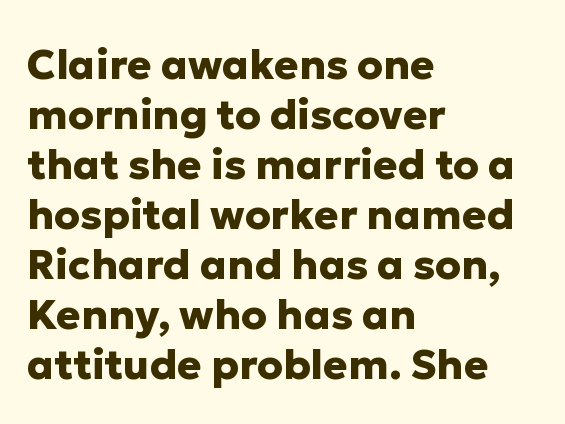
Q: Is the text bold? A: Yes.
Q: Is the text italic (slanted)? A: No, it is upright.
Q: Is the typeface a serif or a sans-serif typeface? A: Sans-serif.
Q: Is the text underlined? A: No.
Q: How is the paragraph aligned? A: Left-aligned.
Q: Is the spacing between letters normal or unusually wide? A: Normal.
Q: Width (condensed, normal, or wide)? A: Normal.
Q: Stroke contrast? A: Low.
Q: x-height? A: Medium.
Q: Monospaced? A: No.
